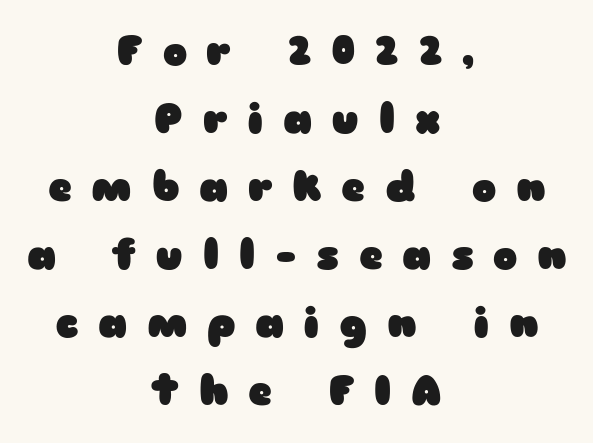
Q: Is the text bold? A: Yes.
Q: Is the text italic (slanted)? A: No, it is upright.
Q: Is the typeface a serif or a sans-serif typeface? A: Sans-serif.
Q: Is the text underlined? A: No.
Q: How is the paragraph aligned? A: Centered.
Q: Is the spacing between letters normal or unusually wide? A: Unusually wide.
Q: Is the spacing between lines tight, normal or loose? A: Normal.
Q: Width (condensed, normal, or wide)? A: Wide.
Q: Stroke contrast? A: Low.
Q: x-height? A: Medium.
Q: Monospaced? A: No.
